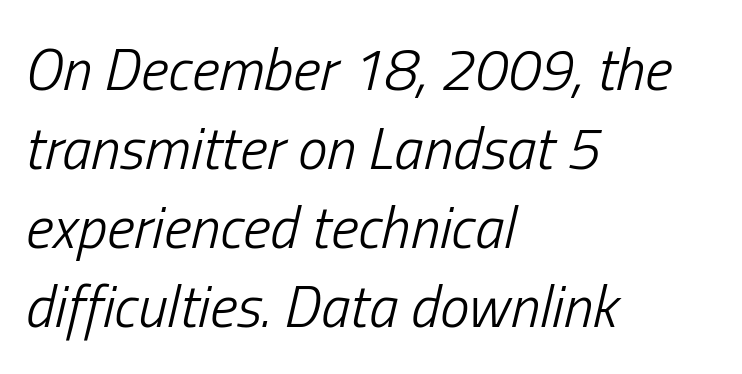
{"italic": "yes", "lean": "right", "slant_degrees": 13, "bold": "no", "weight": "light", "width": "condensed", "stroke_contrast": "low", "x_height": "medium", "monospaced": "no", "underline": "no", "align": "left", "line_spacing": "normal", "line_spacing_ratio": 1.34, "letter_spacing": "normal", "letter_spacing_em": 0.0, "glyph_px": 59}
